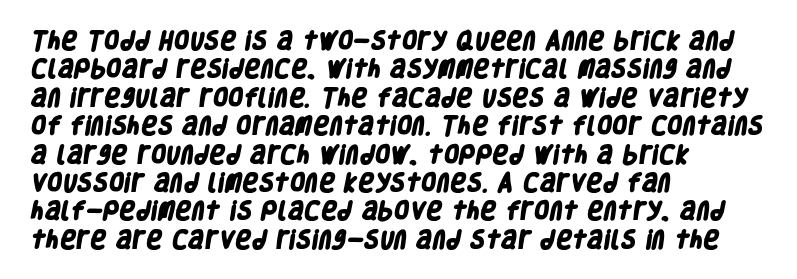
{"bold": "yes", "underline": "no", "align": "left", "line_spacing": "normal", "line_spacing_ratio": 1.42, "letter_spacing": "normal", "letter_spacing_em": 0.0, "glyph_px": 20}
